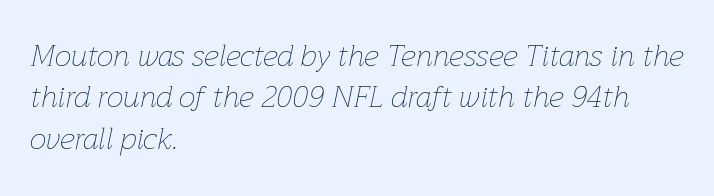
This sample keeps an unexceptional amount of space between lines. Style check: oblique. The face used here is rendered with its standard letterfit. The cut favours lightness, reaching ordinary text weight at its darkest. The rendering uses natural spacing where letterforms have individual widths.
